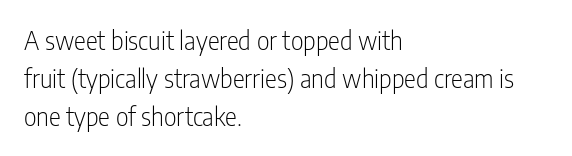
{"italic": "no", "bold": "no", "underline": "no", "align": "left", "line_spacing": "normal", "line_spacing_ratio": 1.52, "letter_spacing": "normal", "letter_spacing_em": 0.0, "glyph_px": 25}
